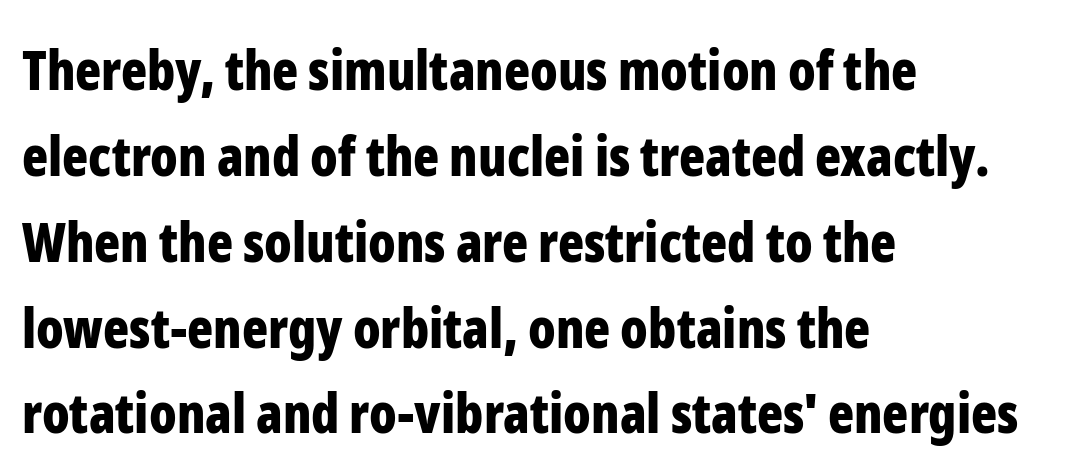
{"serif": "no", "italic": "no", "bold": "yes", "weight": "bold", "width": "condensed", "stroke_contrast": "low", "x_height": "medium", "monospaced": "no", "underline": "no", "align": "left", "line_spacing": "normal", "line_spacing_ratio": 1.59, "letter_spacing": "normal", "letter_spacing_em": 0.0, "glyph_px": 54}
